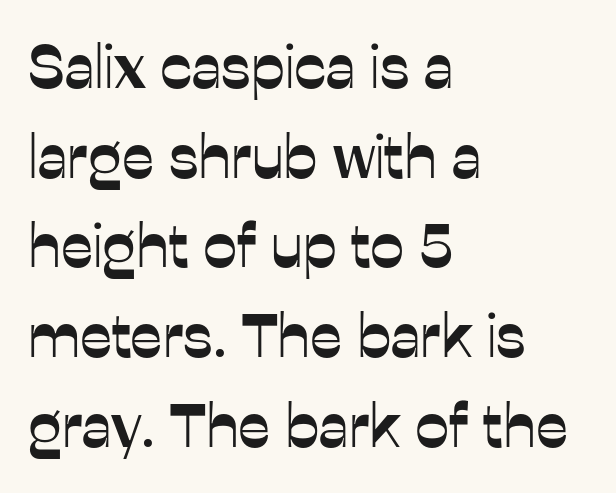
Q: Is the text italic (slanted)? A: No, it is upright.
Q: Is the typeface a serif or a sans-serif typeface? A: Sans-serif.
Q: Is the text underlined? A: No.
Q: How is the paragraph aligned? A: Left-aligned.
Q: Is the spacing between letters normal or unusually wide? A: Normal.
Q: Is the spacing between lines tight, normal or loose? A: Normal.
Q: Width (condensed, normal, or wide)? A: Normal.
Q: Stroke contrast? A: Low.
Q: x-height? A: Medium.
Q: Monospaced? A: No.
